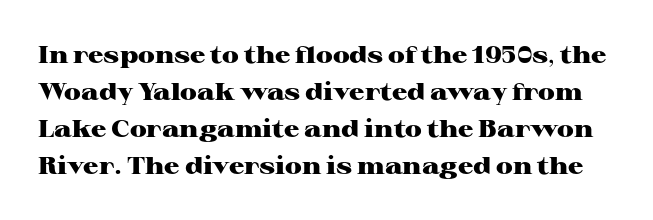
{"italic": "no", "bold": "yes", "underline": "no", "line_spacing": "normal", "line_spacing_ratio": 1.54, "letter_spacing": "normal", "letter_spacing_em": 0.0, "glyph_px": 24}
